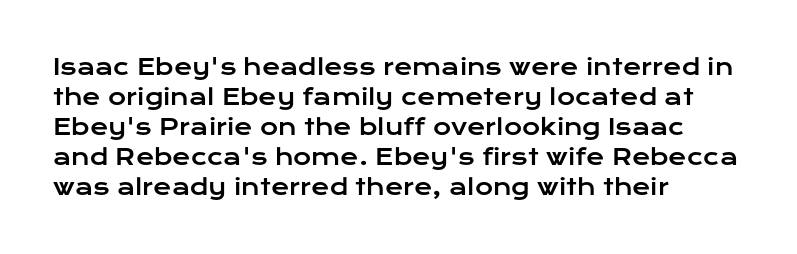
{"italic": "no", "underline": "no", "align": "left", "line_spacing": "normal", "line_spacing_ratio": 1.36, "letter_spacing": "normal", "letter_spacing_em": 0.0, "glyph_px": 22}
